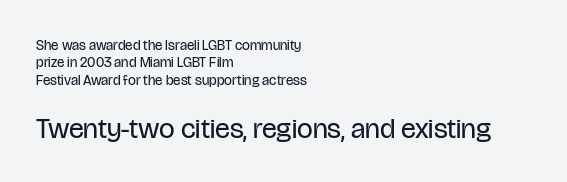
Q: Is the text bold? A: No.
Q: Is the text italic (slanted)? A: No, it is upright.
Q: Is the typeface a serif or a sans-serif typeface? A: Sans-serif.
Q: Is the text underlined? A: No.
Q: How is the paragraph aligned? A: Left-aligned.
Q: Is the spacing between letters normal or unusually wide? A: Normal.
Q: Is the spacing between lines tight, normal or loose? A: Normal.
Q: Which block of text is set in a larger size, the first (top) or the second (bottom)? A: The second (bottom) one.
Q: Width (condensed, normal, or wide)? A: Condensed.
Q: Stroke contrast? A: Low.
Q: x-height? A: Large.
Q: Monospaced? A: No.
